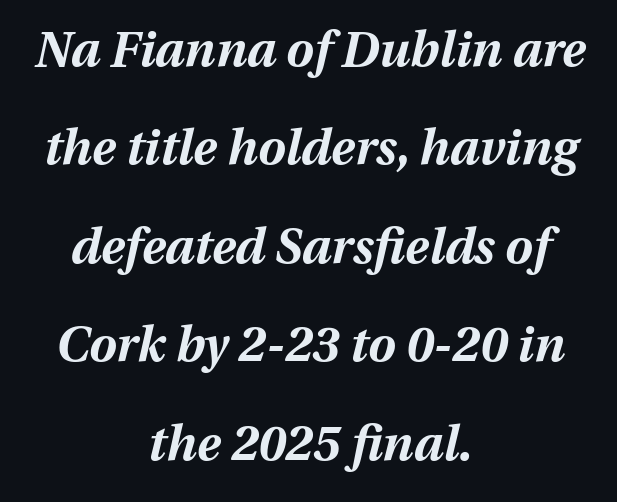
Caption: bold face, heavy strokes. Visually the block forms a symmetrical silhouette, jagged on both flanks. Standard letterfit; no display-style spreading of the glyphs. Here the designer chose a conventional face with non-uniform glyph widths. The letters are slanted; this is an italic face. Line spacing here is loose.
